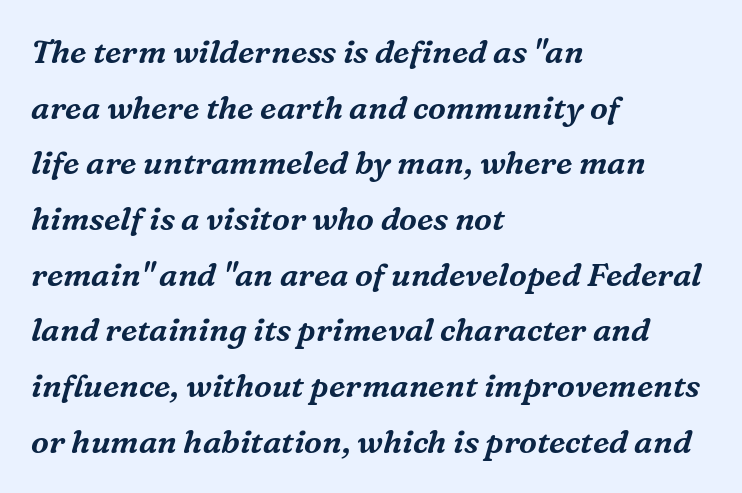
Typeset ragged right — the left edge is the straight one. Glance below the letters and you will spot only blank space. The letters carry serifs — small finishing strokes at the ends of their stems. Look at the tracking — it's just the regular setting, nothing added. When letters slant like this, we call the style italic. Is this a fixed-width face? No — the glyphs have proportional, varying widths.
